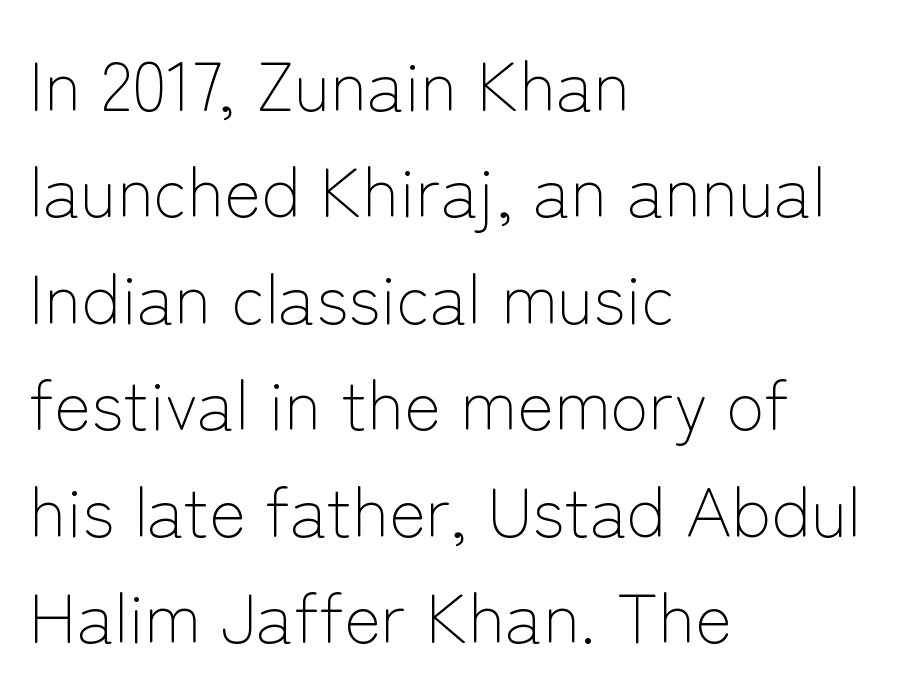
Note the varied advance widths — an 'i' is clearly narrower than an 'm'. A classic flush-left, rag-right setting is used for this passage. This rendering features lettering with no underline. Heaviness? Minimal to ordinary, like unemphasized prose. Successive baselines arrive at the customary interval. Nothing unusual about the tracking: characters are spaced as the font intends.
